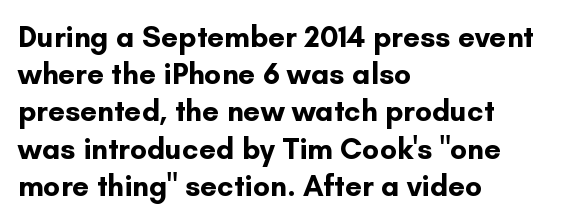
Q: Is the text bold? A: Yes.
Q: Is the text italic (slanted)? A: No, it is upright.
Q: Is the typeface a serif or a sans-serif typeface? A: Sans-serif.
Q: Is the text underlined? A: No.
Q: How is the paragraph aligned? A: Left-aligned.
Q: Is the spacing between letters normal or unusually wide? A: Normal.
Q: Width (condensed, normal, or wide)? A: Normal.
Q: Stroke contrast? A: Low.
Q: x-height? A: Small.
Q: Monospaced? A: No.
